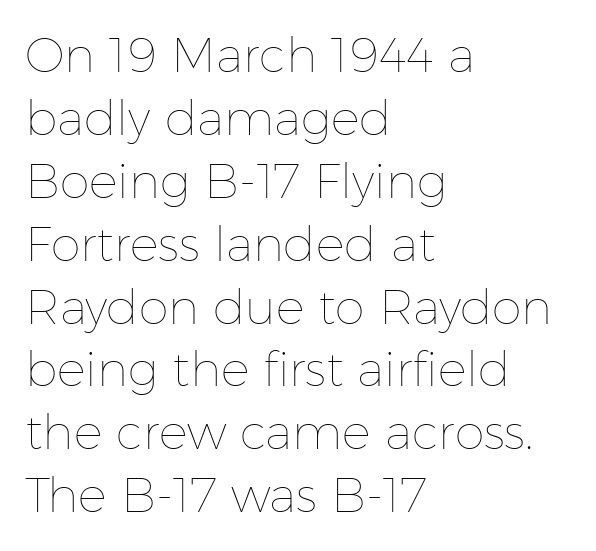
{"italic": "no", "bold": "no", "weight": "thin", "width": "normal", "stroke_contrast": "low", "x_height": "medium", "monospaced": "no", "underline": "no", "align": "left", "line_spacing": "normal", "line_spacing_ratio": 1.31, "letter_spacing": "normal", "letter_spacing_em": 0.0, "glyph_px": 48}
